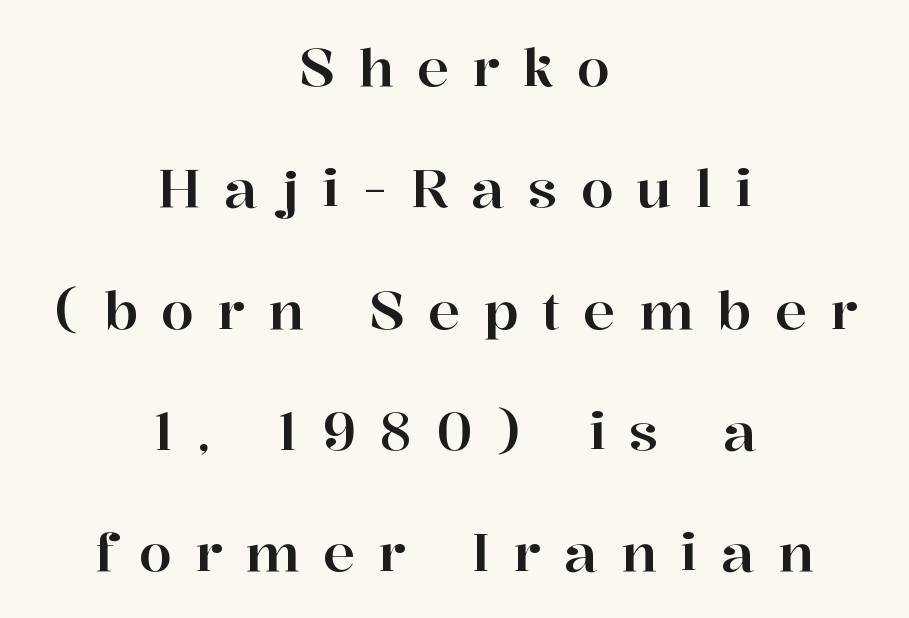
Do the letters lean? They stand straight. Whoever set this chose breathing room over compactness in the vertical rhythm. Each row of text sits above clean, open space. The passage shown is typed in a proportional face where columns would drift.
